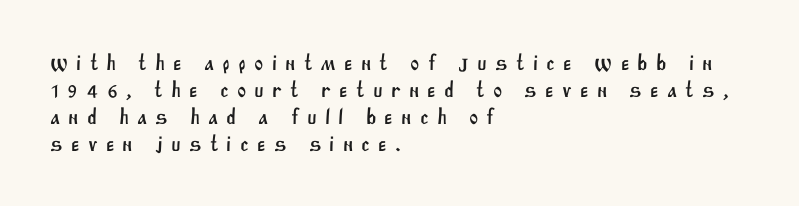
The image shows 22 px text type; set left-aligned, line spacing 1.22x, unusually wide letter spacing (+0.37 em), not underlined.
